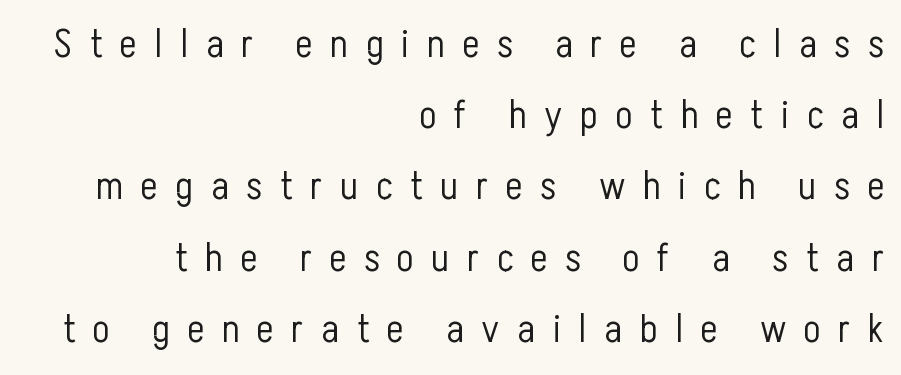
{"serif": "no", "italic": "no", "bold": "no", "weight": "light", "width": "condensed", "stroke_contrast": "low", "x_height": "medium", "monospaced": "no", "underline": "no", "align": "right", "line_spacing_ratio": 1.78, "letter_spacing": "wide", "letter_spacing_em": 0.44, "glyph_px": 40}
